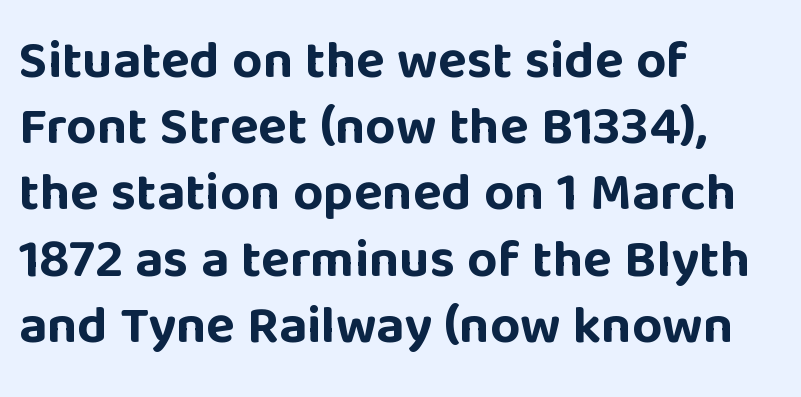
Q: Is the text bold? A: Yes.
Q: Is the text italic (slanted)? A: No, it is upright.
Q: Is the typeface a serif or a sans-serif typeface? A: Sans-serif.
Q: Is the text underlined? A: No.
Q: How is the paragraph aligned? A: Left-aligned.
Q: Is the spacing between letters normal or unusually wide? A: Normal.
Q: Is the spacing between lines tight, normal or loose? A: Normal.
Q: Width (condensed, normal, or wide)? A: Normal.
Q: Stroke contrast? A: Low.
Q: x-height? A: Large.
Q: Monospaced? A: No.
